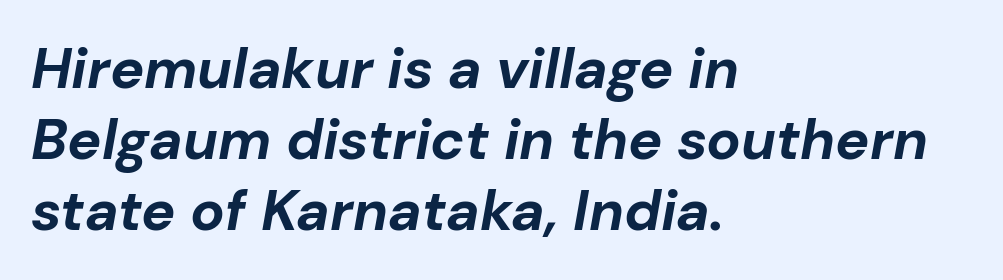
Every row of glyphs begins at an identical x-position on the left. The gaps between neighbouring characters are ordinary and unremarkable. Quick note: underline off. These lines are rendered in a variable-pitch font. As a designer I'd log this as weight 700, bold. There's an unmistakable incline to the writing here.
